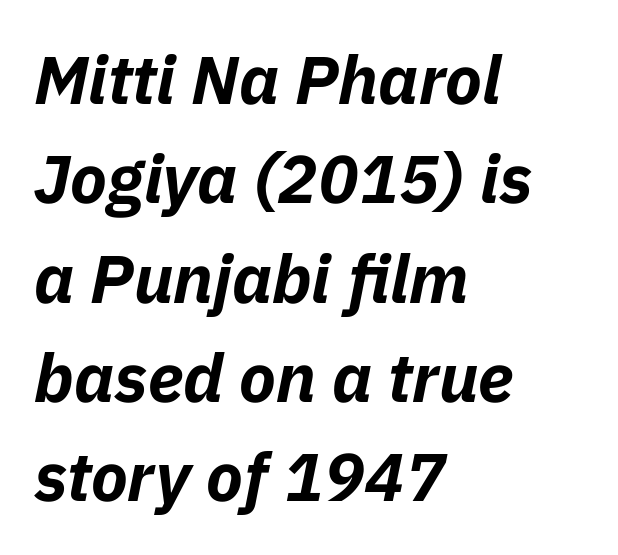
The image shows 68 px bold type, italic (leaning right); set left-aligned, normal line spacing (1.46x), normal letter spacing, not underlined; low stroke contrast and a medium x-height.
